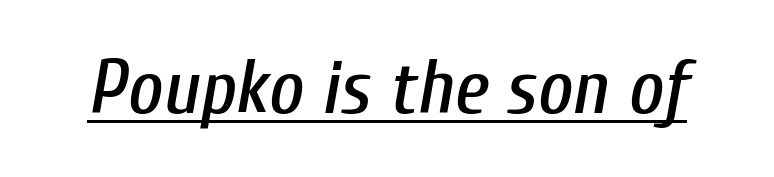
{"italic": "yes", "lean": "right", "slant_degrees": 10, "width": "condensed", "stroke_contrast": "low", "x_height": "medium", "monospaced": "no", "underline": "yes", "letter_spacing": "normal", "letter_spacing_em": 0.0, "glyph_px": 76}
